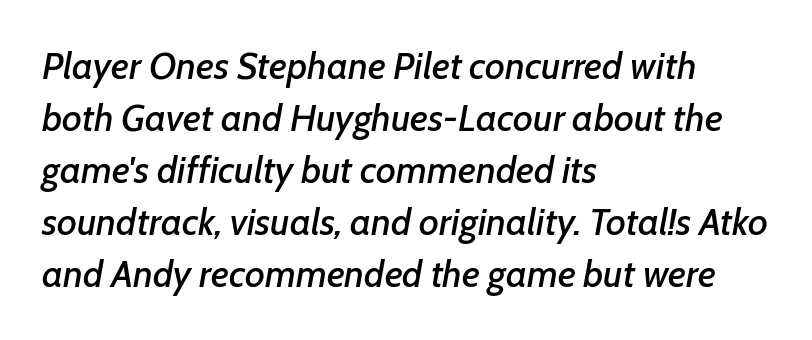
The image shows 38 px text type, italic (leaning right); set left-aligned, normal line spacing (1.37x), normal letter spacing, not underlined; low stroke contrast and a medium x-height.
